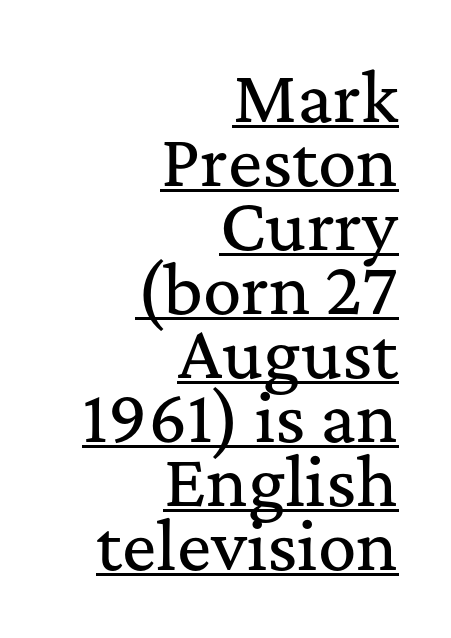
The face used here is proportionally spaced, like ordinary book or web type. You could barely slide anything between these rows. It's the straight-up-and-down kind of type. Spacing between characters is what you'd get straight out of the box. The rendering anchors every line to the right-hand side.
